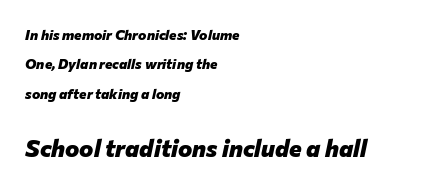
{"italic": "yes", "lean": "right", "slant_degrees": 12, "bold": "yes", "underline": "no", "align": "left", "line_spacing": "loose", "line_spacing_ratio": 2.1, "letter_spacing": "normal", "letter_spacing_em": 0.0, "larger_block": "second", "size_ratio": 1.71, "glyph_px": 24}
